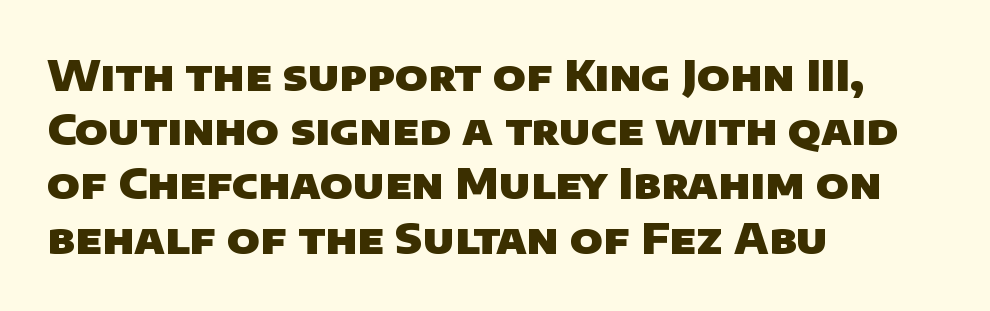
Letters rest on an invisible, unmarked baseline. The face used here is a sans, in the tradition of grotesques and geometrics. Honestly, the row spacing looks completely unremarkable. The passage shown is emphatically bold. These lines are rendered in a variable-pitch font.
